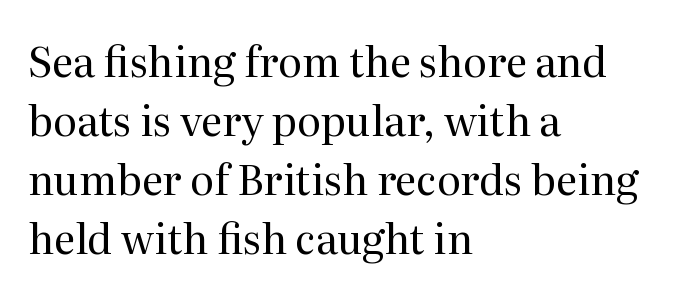
This sample has the flowing, uneven cadence of proportional lettering. The weight tops out at a normal text grade. These lines were composed using upright roman letters. In terms of letterform style, serifs are clearly present.
